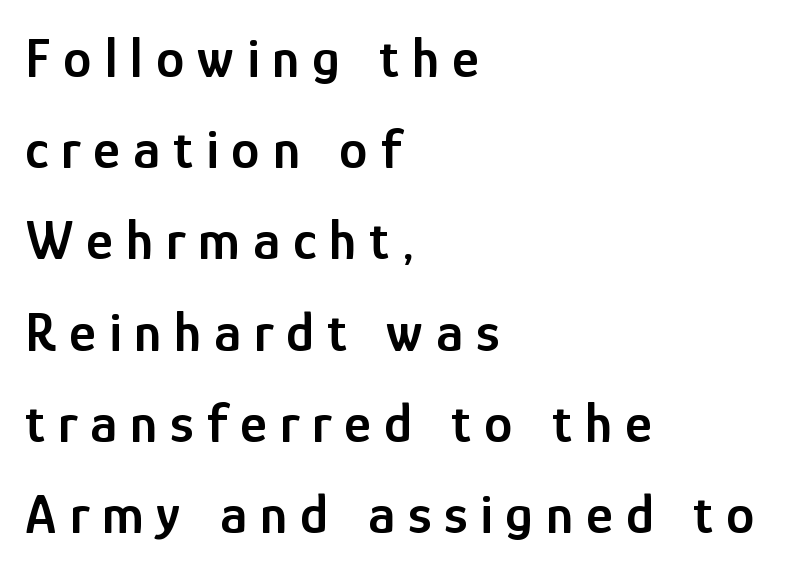
{"serif": "no", "italic": "no", "bold": "semi", "weight": "semibold", "width": "condensed", "stroke_contrast": "low", "x_height": "medium", "monospaced": "no", "underline": "no", "align": "left", "line_spacing": "normal", "line_spacing_ratio": 1.6, "letter_spacing": "wide", "letter_spacing_em": 0.23, "glyph_px": 57}
